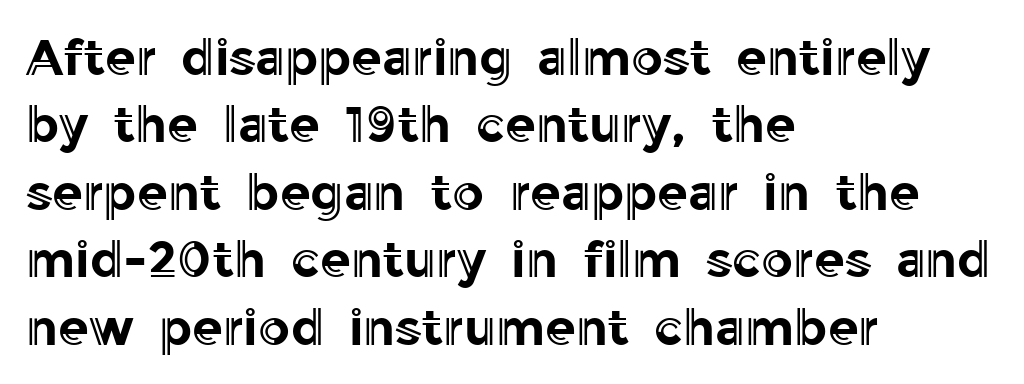
Q: Is the text italic (slanted)? A: No, it is upright.
Q: Is the text underlined? A: No.
Q: How is the paragraph aligned? A: Left-aligned.
Q: Is the spacing between letters normal or unusually wide? A: Normal.
Q: Is the spacing between lines tight, normal or loose? A: Normal.
Q: Width (condensed, normal, or wide)? A: Normal.
Q: x-height? A: Medium.
Q: Monospaced? A: No.
